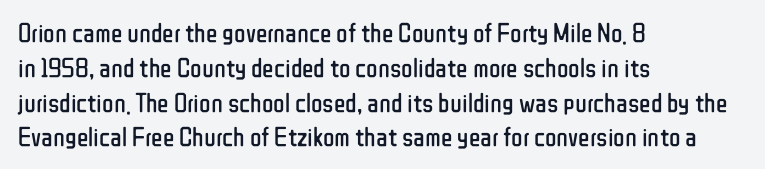
The image shows 27 px text type, upright; set left-aligned, normal line spacing (1.29x), normal letter spacing, not underlined.
